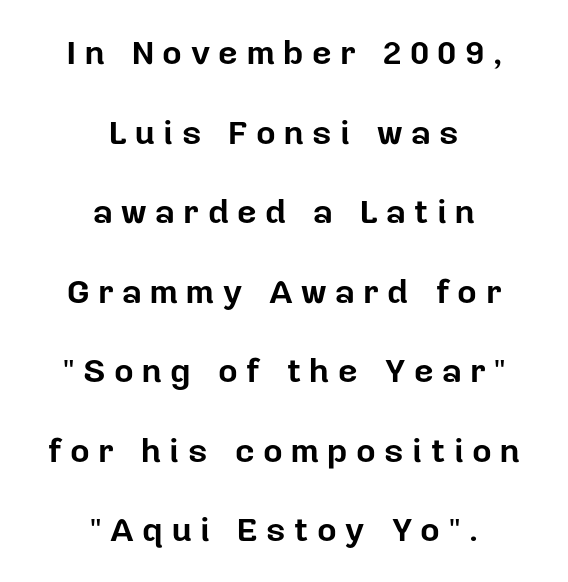
{"serif": "no", "italic": "no", "bold": "yes", "weight": "bold", "width": "normal", "stroke_contrast": "low", "x_height": "medium", "monospaced": "no", "underline": "no", "align": "center", "line_spacing": "loose", "line_spacing_ratio": 2.34, "letter_spacing": "wide", "letter_spacing_em": 0.25, "glyph_px": 34}
